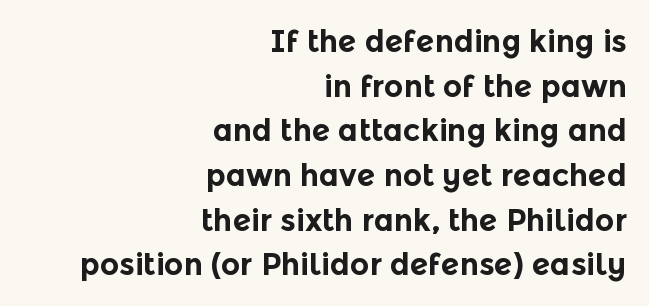
Q: Is the text bold? A: Yes.
Q: Is the text italic (slanted)? A: No, it is upright.
Q: Is the typeface a serif or a sans-serif typeface? A: Sans-serif.
Q: Is the text underlined? A: No.
Q: How is the paragraph aligned? A: Right-aligned.
Q: Is the spacing between letters normal or unusually wide? A: Normal.
Q: Is the spacing between lines tight, normal or loose? A: Normal.
Q: Width (condensed, normal, or wide)? A: Normal.
Q: x-height? A: Medium.
Q: Monospaced? A: No.
